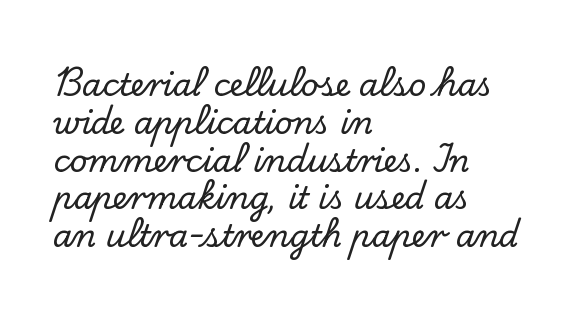
Q: Is the text italic (slanted)? A: Yes.
Q: Is the typeface a serif or a sans-serif typeface? A: Serif.
Q: Is the text underlined? A: No.
Q: How is the paragraph aligned? A: Left-aligned.
Q: Is the spacing between letters normal or unusually wide? A: Normal.
Q: Width (condensed, normal, or wide)? A: Normal.
Q: Stroke contrast? A: Low.
Q: x-height? A: Small.
Q: Monospaced? A: No.
